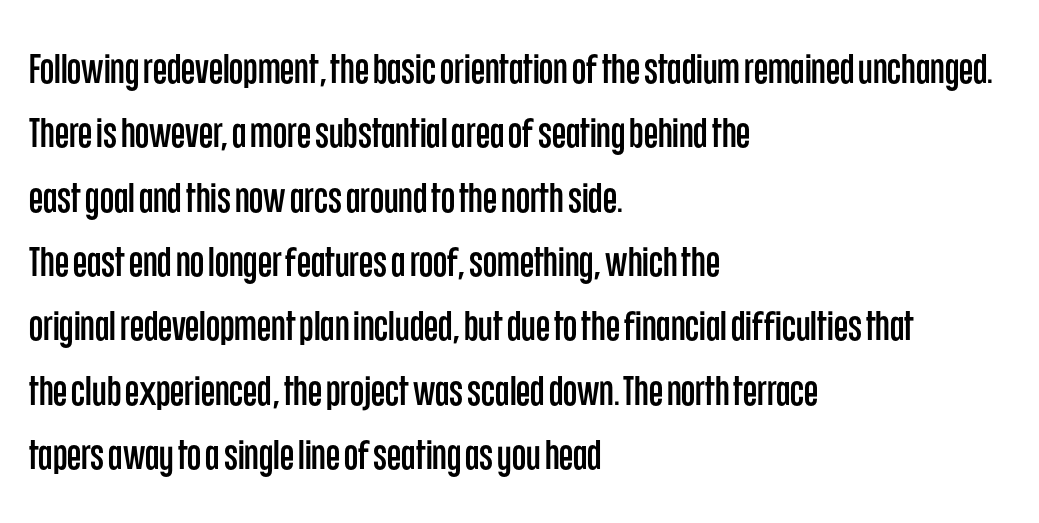
In CSS terms this would be text-align: left. Is this a fixed-width face? No — the glyphs have proportional, varying widths. Default kerning and tracking; the words read as compact shapes. The area under the type is left untouched.
